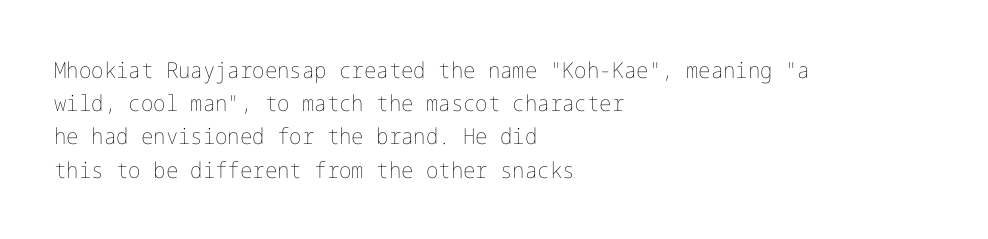
The image shows 22 px text type, upright; set left-aligned, normal line spacing (1.51x), normal letter spacing, not underlined.
